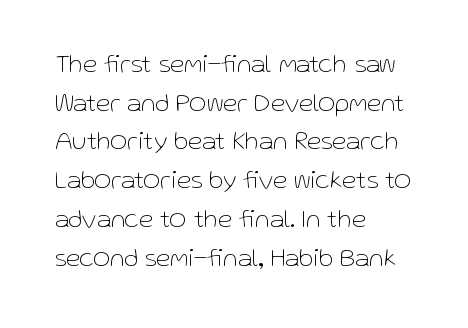
{"italic": "no", "bold": "no", "underline": "no", "align": "left", "line_spacing": "normal", "line_spacing_ratio": 1.49, "letter_spacing": "normal", "letter_spacing_em": 0.0, "glyph_px": 26}
